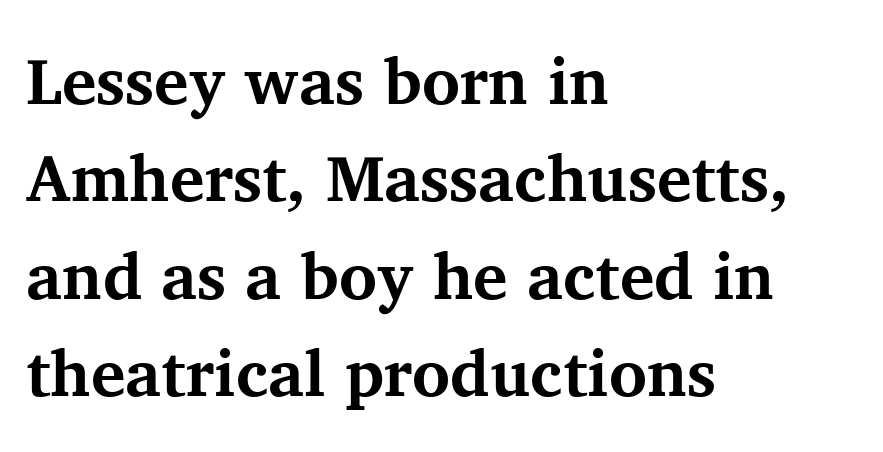
The rendering uses natural spacing where letterforms have individual widths. Type without underlining. Weight check: bold — yes, fully. The letterforms sit shoulder to shoulder at normal distance.
